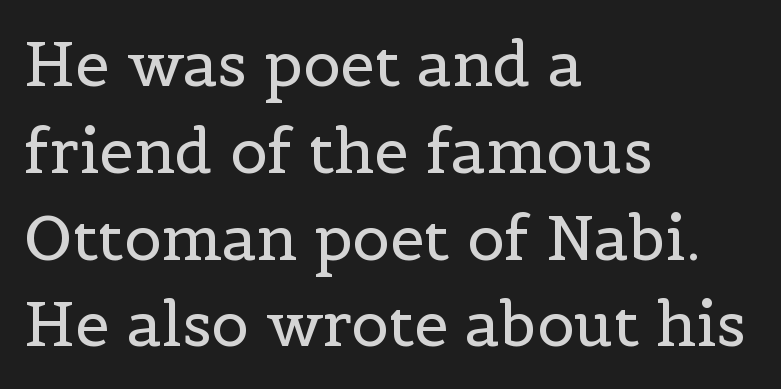
{"serif": "yes", "italic": "no", "bold": "no", "weight": "regular", "width": "normal", "x_height": "medium", "monospaced": "no", "underline": "no", "align": "left", "line_spacing": "normal", "line_spacing_ratio": 1.4, "letter_spacing": "normal", "letter_spacing_em": 0.0, "glyph_px": 62}
